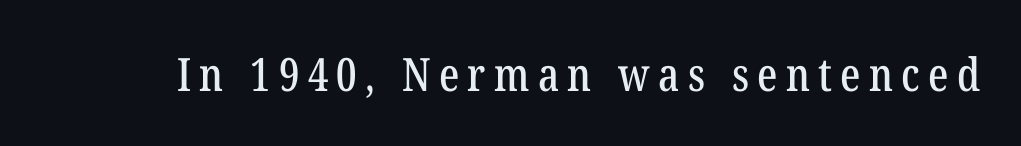
The passage shown is not underscored anywhere. The characters display serif detailing at their extremities. These lines are rendered in a variable-pitch font. Tall strokes in this sample are plumb rather than angled.
